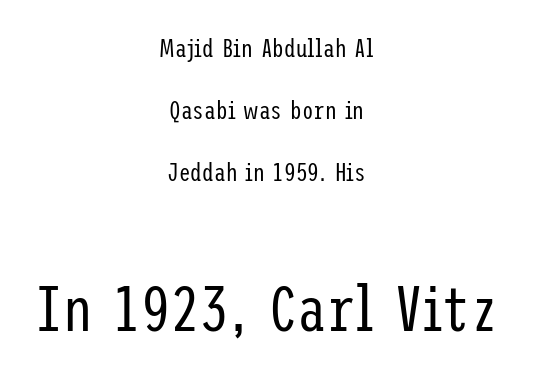
{"serif": "no", "italic": "no", "bold": "no", "weight": "regular", "width": "condensed", "stroke_contrast": "low", "x_height": "medium", "underline": "no", "align": "center", "line_spacing": "loose", "line_spacing_ratio": 2.38, "letter_spacing": "normal", "letter_spacing_em": 0.0, "larger_block": "second", "size_ratio": 2.5, "glyph_px": 65}
